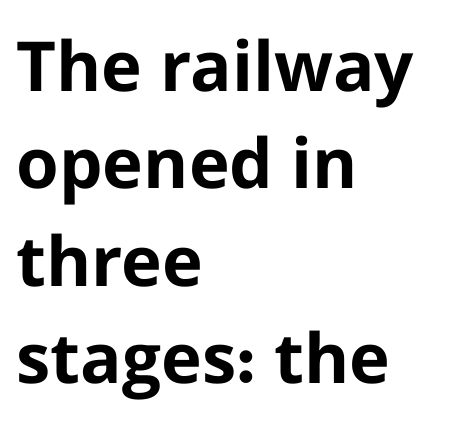
{"serif": "no", "italic": "no", "bold": "yes", "weight": "bold", "width": "normal", "stroke_contrast": "low", "x_height": "medium", "monospaced": "no", "underline": "no", "align": "left", "line_spacing": "normal", "line_spacing_ratio": 1.41, "letter_spacing": "normal", "letter_spacing_em": 0.0, "glyph_px": 69}
